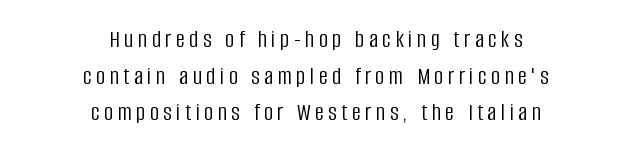
{"italic": "no", "bold": "no", "underline": "no", "align": "center", "line_spacing": "normal", "line_spacing_ratio": 1.47, "glyph_px": 25}
